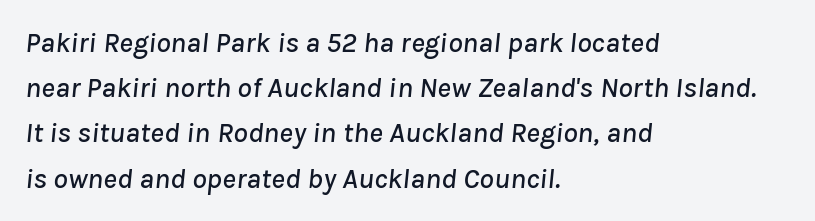
Compared with typical paragraphs, the rows here are spaced about the same. These lines are set flush left with a ragged right edge. Plain, unruled lines of type. Proportional: the letters do not fall into vertical columns. Does extra space separate the letters? No, they use regular spacing. Compared with ordinary roman type, these characters are visibly tilted.
